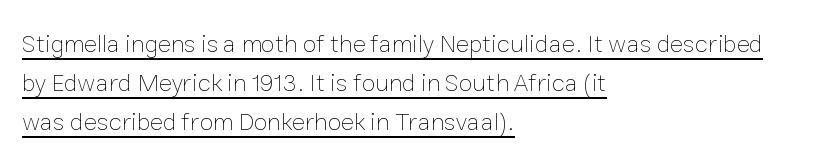
Notice how descenders clear the ascenders below comfortably — that's standard leading. If you drew a line through each stem, it would be perfectly vertical. Here the glyphs are tracked normally, forming tight word shapes. Is the block centered? No — it sits flush against the left margin. Think standard paragraph weight, or any step lighter than that.
